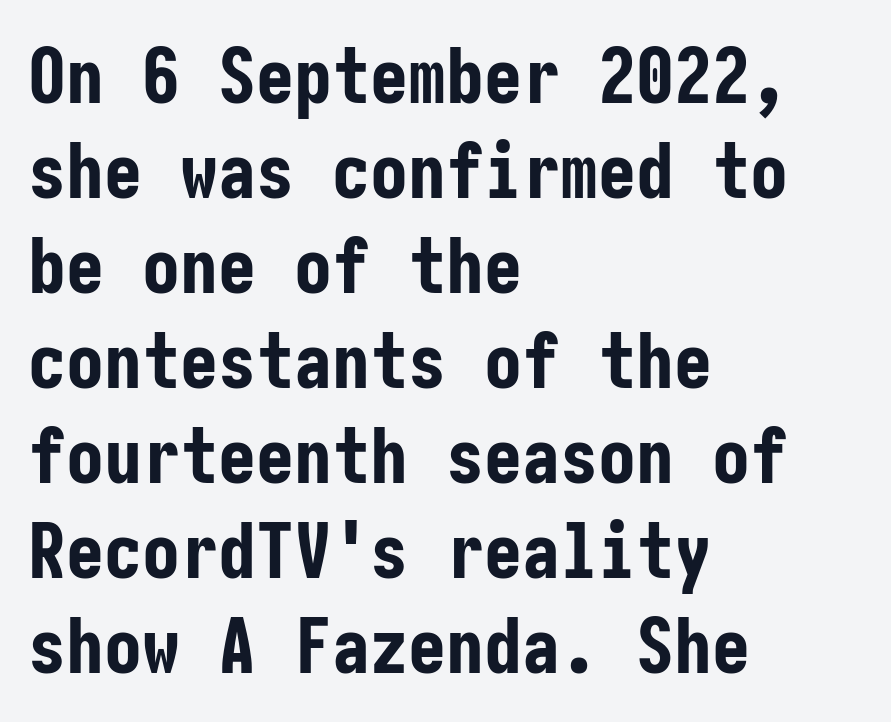
The image shows 76 px bold, condensed sans-serif type, upright; set left-aligned, normal line spacing (1.25x), normal letter spacing, not underlined; low stroke contrast and a medium x-height.
